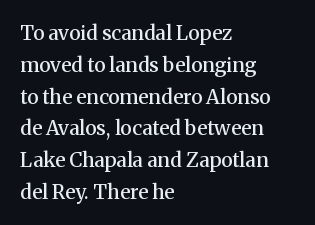
Q: Is the text bold? A: Semi-bold.
Q: Is the text italic (slanted)? A: No, it is upright.
Q: Is the text underlined? A: No.
Q: How is the paragraph aligned? A: Left-aligned.
Q: Is the spacing between letters normal or unusually wide? A: Normal.
Q: Is the spacing between lines tight, normal or loose? A: Normal.
